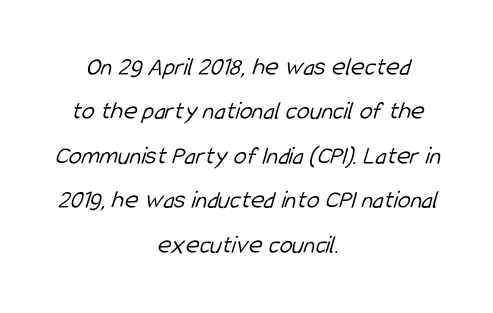
Bare-footed words on every line. Inter-character spacing is left at the font's built-in metrics. Layout note: lines centered. Unbolded letterforms with no extra heft.
